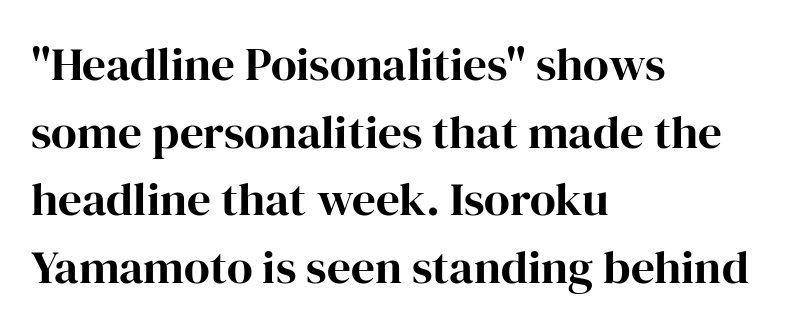
The image shows 47 px serif type, upright; set left-aligned, normal line spacing (1.44x), normal letter spacing, not underlined; high stroke contrast and a medium x-height.
